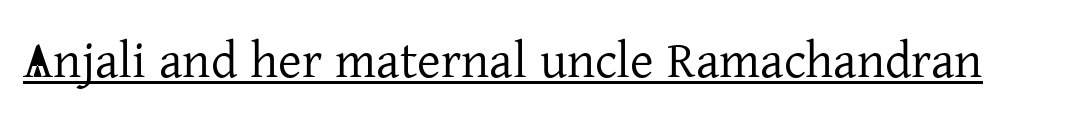
The image shows 51 px regular-weight serif type, upright; set normal letter spacing, underlined; low stroke contrast and a medium x-height.
